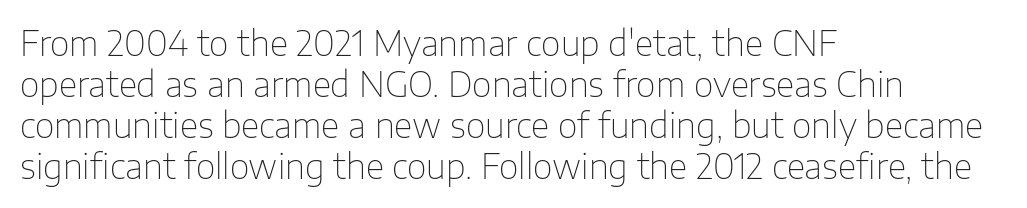
{"serif": "no", "italic": "no", "bold": "no", "weight": "thin", "width": "normal", "stroke_contrast": "low", "x_height": "medium", "monospaced": "no", "underline": "no", "align": "left", "line_spacing_ratio": 1.21, "letter_spacing": "normal", "letter_spacing_em": 0.0, "glyph_px": 34}
